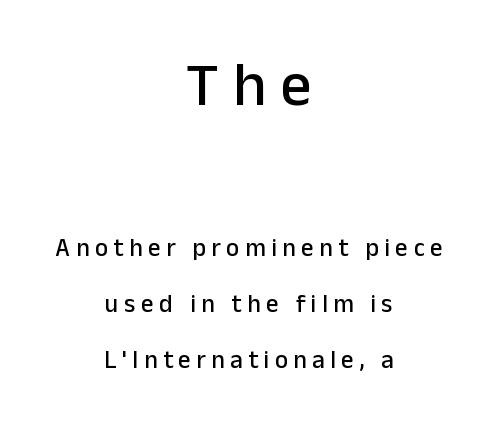
The image shows 62 px sans-serif type, upright; set centered, loose line spacing (2.24x), unusually wide letter spacing (+0.22 em), not underlined; the first (top) block is 2.48x larger; low stroke contrast and a medium x-height.
